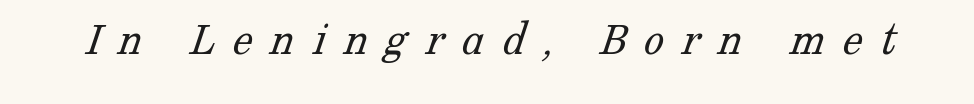
Note: serifs present on the glyphs. In terms of letterspacing, this is a distinctly airy, spread setting. The specimen omits any rule beneath the text block's lines. The rendering uses natural spacing where letterforms have individual widths. Is the stroke heavy? The answer is a plain regular-or-lighter.
